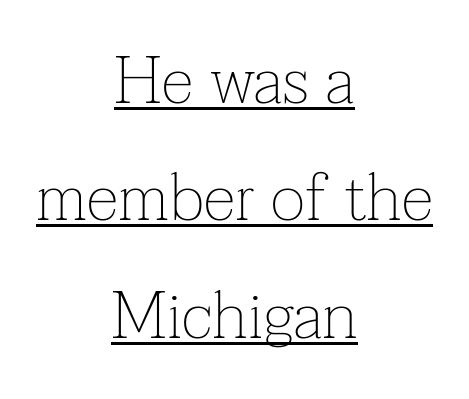
{"serif": "yes", "italic": "no", "bold": "no", "weight": "thin", "width": "normal", "stroke_contrast": "low", "x_height": "medium", "monospaced": "no", "underline": "yes", "align": "center", "line_spacing_ratio": 1.78, "letter_spacing": "normal", "letter_spacing_em": 0.0, "glyph_px": 66}
